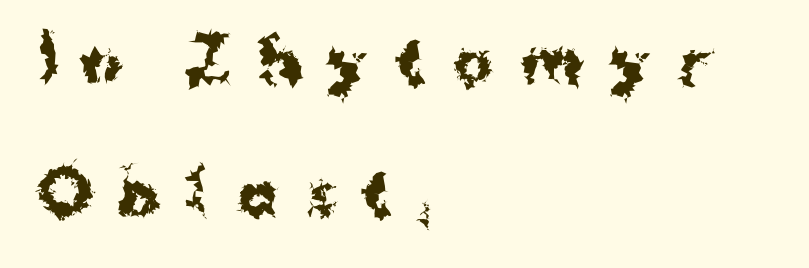
Q: Is the text bold? A: Yes.
Q: Is the text italic (slanted)? A: No, it is upright.
Q: Is the typeface a serif or a sans-serif typeface? A: Sans-serif.
Q: Is the text underlined? A: No.
Q: How is the paragraph aligned? A: Left-aligned.
Q: Is the spacing between letters normal or unusually wide? A: Unusually wide.
Q: Is the spacing between lines tight, normal or loose? A: Loose.
Q: Width (condensed, normal, or wide)? A: Normal.
Q: Stroke contrast? A: Medium.
Q: x-height? A: Medium.
Q: Monospaced? A: No.
